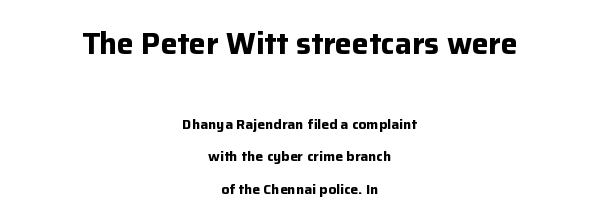
{"serif": "no", "italic": "no", "bold": "yes", "weight": "bold", "width": "normal", "stroke_contrast": "low", "x_height": "medium", "monospaced": "no", "underline": "no", "align": "center", "line_spacing": "loose", "line_spacing_ratio": 2.32, "letter_spacing": "normal", "letter_spacing_em": 0.0, "larger_block": "first", "size_ratio": 2.14, "glyph_px": 30}
